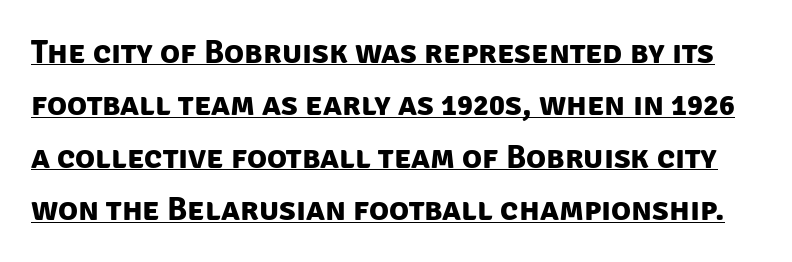
Leading matches the norm, producing a regular column. A continuous stroke trails under the words, as in a hyperlink. The letters sit at their default tracking, neither squeezed nor spread. A sans-serif font was chosen for this passage.
